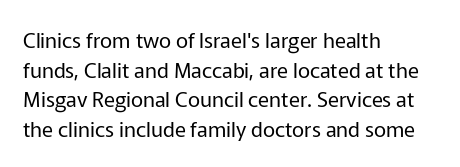
Quick note: underline off. Do the letters lean? They stand straight. The text block is weighted toward the left margin, trailing off unevenly rightward. This rendering leaves character spacing at its baseline value. Vertical spacing — default.
